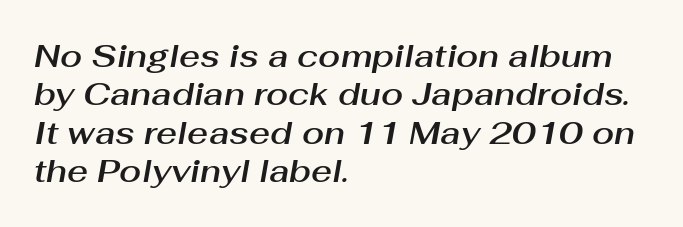
The image shows 32 px text type, italic (leaning right); set left-aligned, line spacing 1.2x, normal letter spacing, not underlined; medium stroke contrast and a medium x-height.
